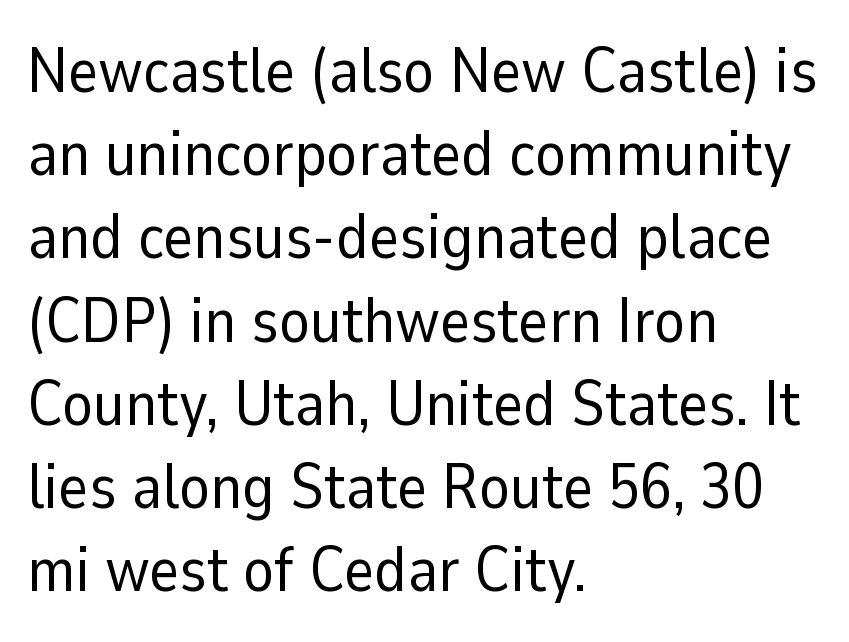
Q: Is the text bold? A: No.
Q: Is the text italic (slanted)? A: No, it is upright.
Q: Is the typeface a serif or a sans-serif typeface? A: Sans-serif.
Q: Is the text underlined? A: No.
Q: How is the paragraph aligned? A: Left-aligned.
Q: Is the spacing between letters normal or unusually wide? A: Normal.
Q: Is the spacing between lines tight, normal or loose? A: Normal.
Q: Width (condensed, normal, or wide)? A: Normal.
Q: Stroke contrast? A: Low.
Q: x-height? A: Medium.
Q: Monospaced? A: No.
